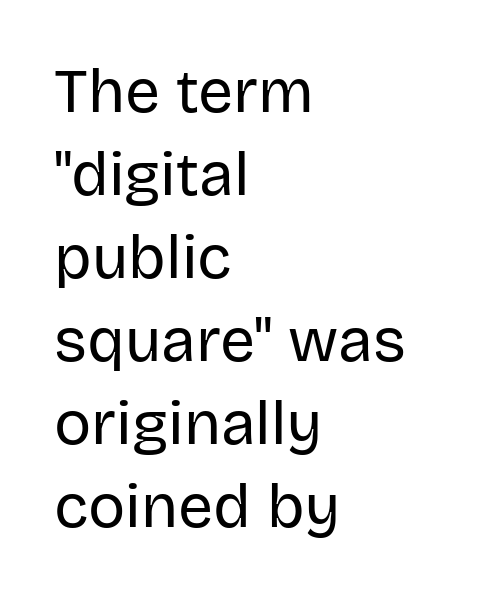
Q: Is the text bold? A: No.
Q: Is the text italic (slanted)? A: No, it is upright.
Q: Is the typeface a serif or a sans-serif typeface? A: Sans-serif.
Q: Is the text underlined? A: No.
Q: How is the paragraph aligned? A: Left-aligned.
Q: Is the spacing between letters normal or unusually wide? A: Normal.
Q: Is the spacing between lines tight, normal or loose? A: Normal.
Q: Width (condensed, normal, or wide)? A: Normal.
Q: Stroke contrast? A: Low.
Q: x-height? A: Large.
Q: Monospaced? A: No.
